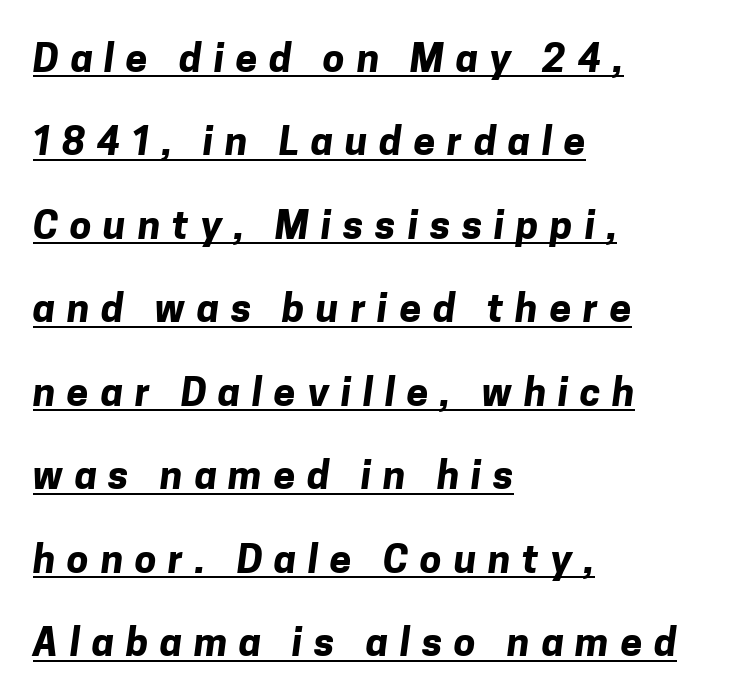
The image shows 39 px bold sans-serif type; set left-aligned, loose line spacing (2.14x), unusually wide letter spacing (+0.3 em), underlined; low stroke contrast and a medium x-height.
